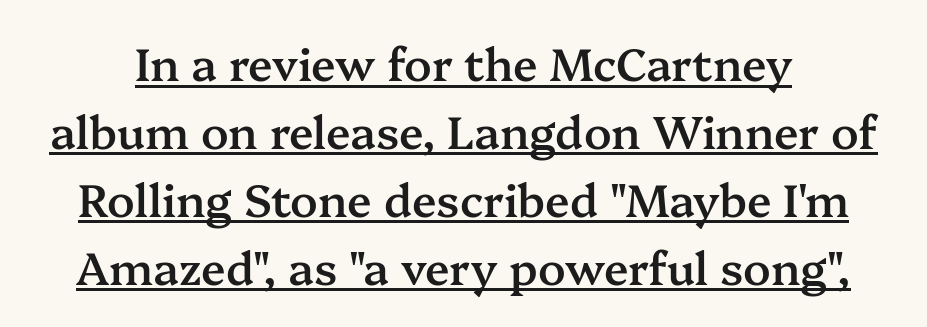
In terms of posture, this sample is upright. Quick note: underline on. I'd call this a serif setting — the letters wear small feet. On the weight axis this lands at semibold, roughly 600.
